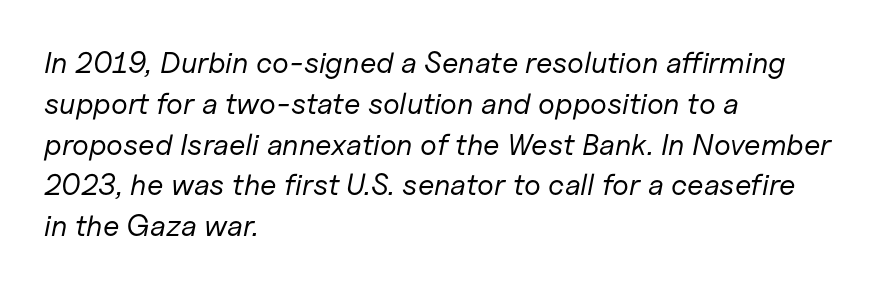
It's the slanting kind of type. The passage shown is typed in a proportional face where columns would drift. A classic flush-left, rag-right setting is used for this passage. This rendering features lettering with no underline.
